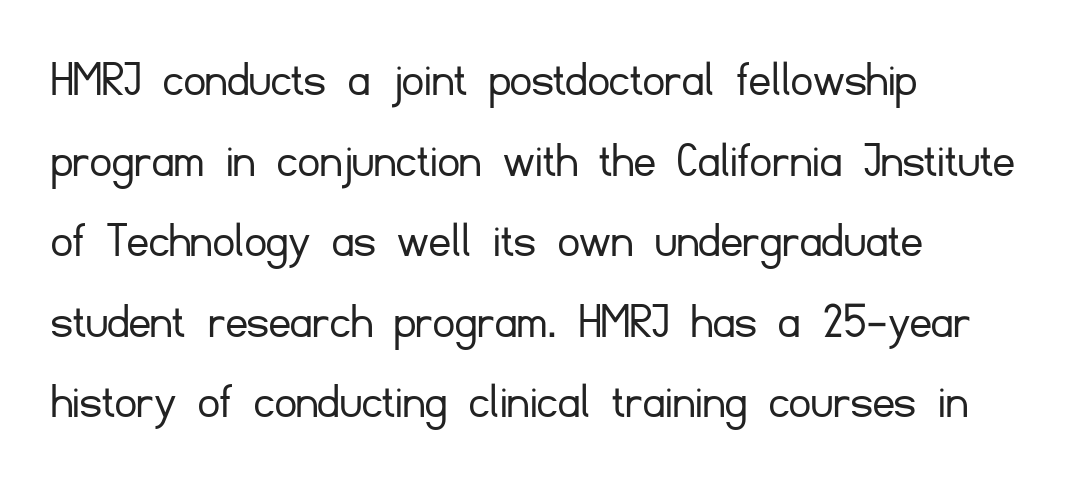
The image shows 53 px light sans-serif type, upright; set left-aligned, normal line spacing (1.52x), normal letter spacing, not underlined; low stroke contrast and a small x-height.
